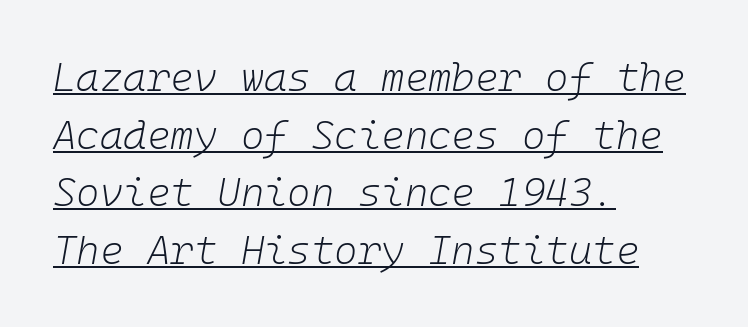
The image shows 40 px light type, italic (leaning right), monospaced; set left-aligned, normal line spacing (1.44x), normal letter spacing, underlined; low stroke contrast and a medium x-height.
